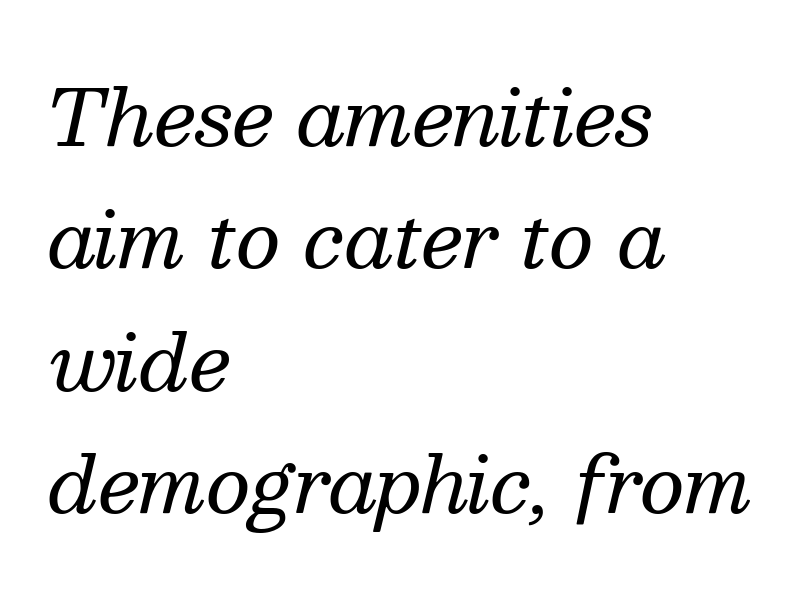
{"serif": "yes", "italic": "yes", "lean": "right", "slant_degrees": 13, "bold": "no", "weight": "regular", "width": "normal", "stroke_contrast": "medium", "x_height": "medium", "monospaced": "no", "underline": "no", "align": "left", "line_spacing": "normal", "line_spacing_ratio": 1.57, "letter_spacing": "normal", "letter_spacing_em": 0.0, "glyph_px": 78}
